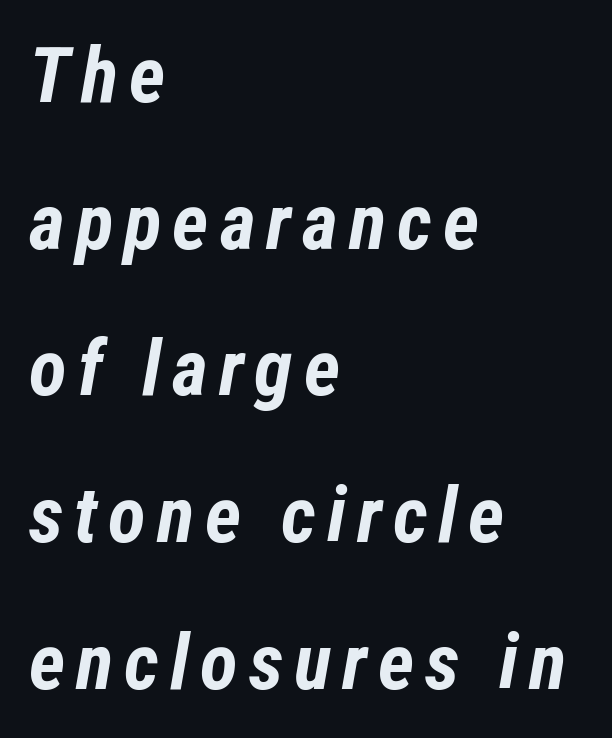
{"italic": "yes", "lean": "right", "slant_degrees": 12, "bold": "yes", "weight": "bold", "width": "condensed", "stroke_contrast": "low", "x_height": "medium", "monospaced": "no", "underline": "no", "align": "left", "line_spacing_ratio": 1.88, "glyph_px": 78}
